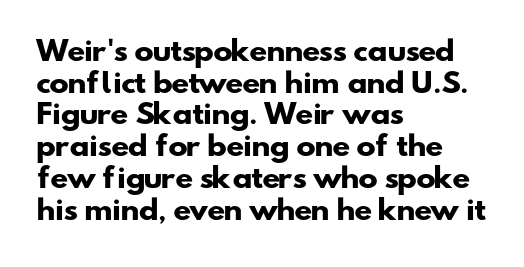
Spacing between characters is what you'd get straight out of the box. The compositor pushed each line to the left boundary. Compared with an ordinary text face, these strokes are far heavier — a full bold. Beneath every word, the page is bare.
